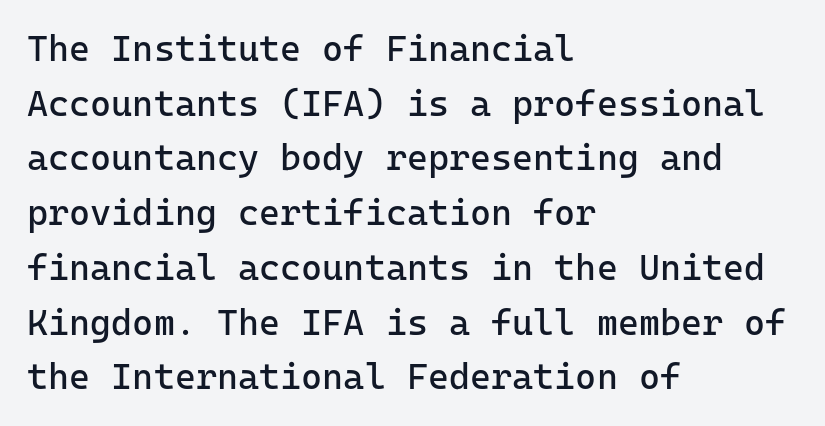
{"serif": "no", "italic": "no", "bold": "no", "weight": "regular", "width": "normal", "stroke_contrast": "low", "x_height": "medium", "underline": "no", "align": "left", "line_spacing": "normal", "line_spacing_ratio": 1.52, "letter_spacing": "normal", "letter_spacing_em": 0.0, "glyph_px": 36}
